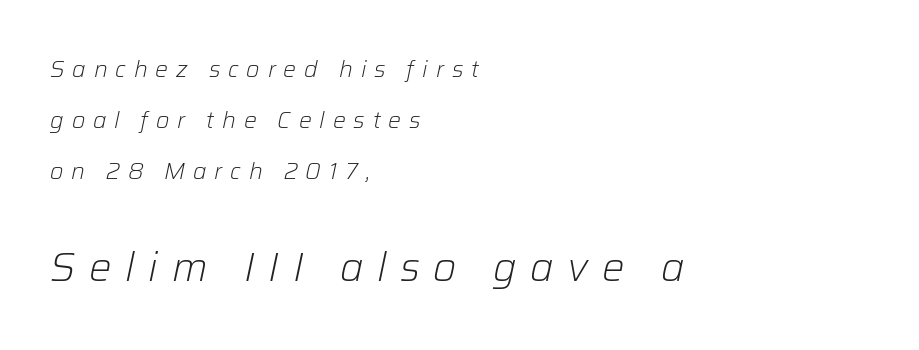
The image shows 40 px light type, italic (leaning right); set left-aligned, loose line spacing (2.22x), unusually wide letter spacing (+0.34 em), not underlined; the second (bottom) block is 1.74x larger; low stroke contrast and a medium x-height.
